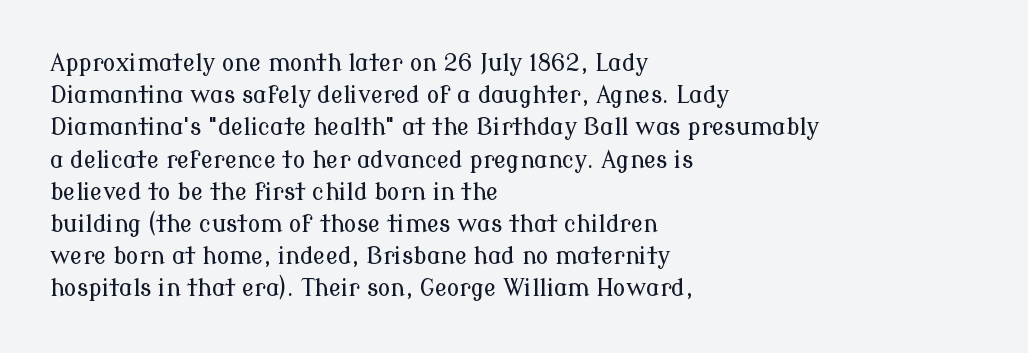
The image shows 23 px text type, upright; set left-aligned, normal line spacing (1.4x), normal letter spacing, not underlined.
